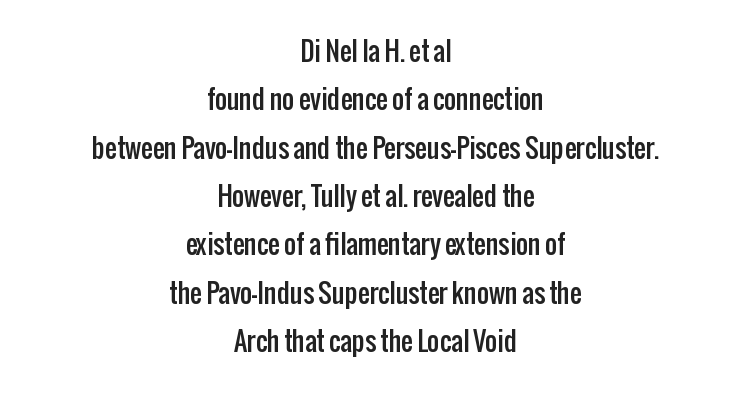
Descenders are the only things crossing below the line. The line texture is even and compact thanks to regular tracking. Posture: straight, roman, zero tilt. This rendering uses center alignment, leaving both contours irregular but symmetric.
